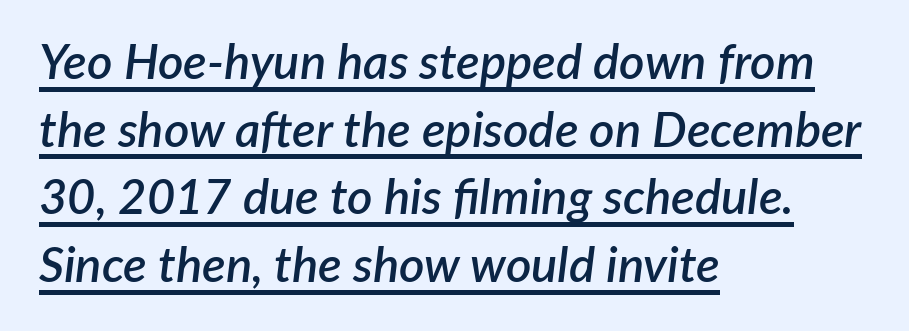
Look at the tracking — it's just the regular setting, nothing added. Caption: semibold face, moderately heavy strokes. Layout note: lines flush left. Has an underline been added? It has.
